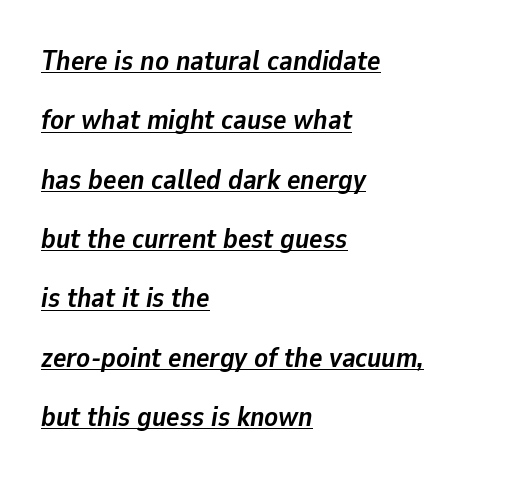
The image shows 28 px semibold type, italic (leaning right); set left-aligned, loose line spacing (2.12x), normal letter spacing, underlined; low stroke contrast and a medium x-height.
